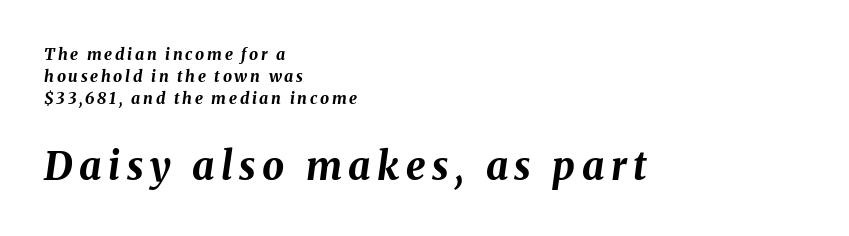
The image shows 39 px bold type, italic (leaning right); set left-aligned, normal line spacing (1.38x), not underlined; the second (bottom) block is 2.44x larger; medium stroke contrast and a medium x-height.
